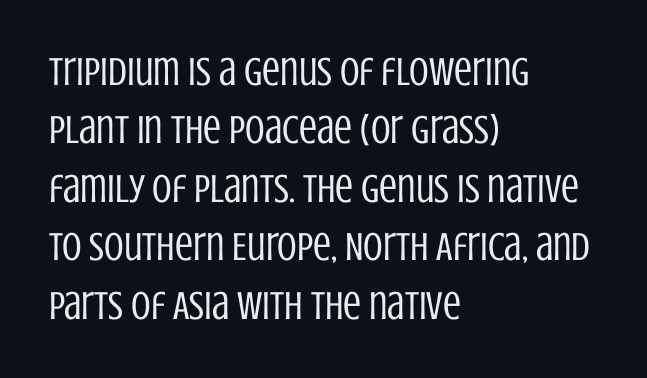
Reading down the block, your eye returns to a fixed left position each line. Only glyphs here, with clear space below each row. These lines are composed in type without serifs. The font is comparable to plain body text, perhaps lighter. Posture: vertical. Reading down the column, the eye jumps a familiar distance to each next line.
